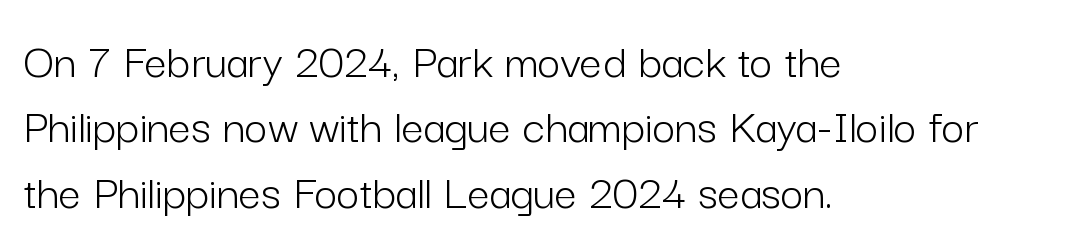
Q: Is the text bold? A: No.
Q: Is the text italic (slanted)? A: No, it is upright.
Q: Is the typeface a serif or a sans-serif typeface? A: Sans-serif.
Q: Is the text underlined? A: No.
Q: How is the paragraph aligned? A: Left-aligned.
Q: Is the spacing between letters normal or unusually wide? A: Normal.
Q: Is the spacing between lines tight, normal or loose? A: Normal.
Q: Width (condensed, normal, or wide)? A: Normal.
Q: Stroke contrast? A: Low.
Q: x-height? A: Medium.
Q: Monospaced? A: No.
